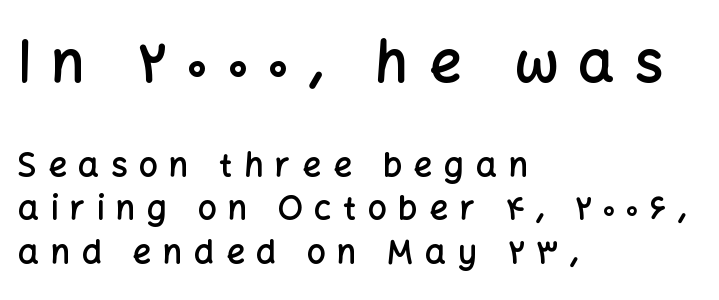
Q: Is the text bold? A: Semi-bold.
Q: Is the text italic (slanted)? A: No, it is upright.
Q: Is the typeface a serif or a sans-serif typeface? A: Sans-serif.
Q: Is the text underlined? A: No.
Q: How is the paragraph aligned? A: Left-aligned.
Q: Is the spacing between letters normal or unusually wide? A: Unusually wide.
Q: Is the spacing between lines tight, normal or loose? A: Normal.
Q: Which block of text is set in a larger size, the first (top) or the second (bottom)? A: The first (top) one.
Q: Width (condensed, normal, or wide)? A: Normal.
Q: Stroke contrast? A: Low.
Q: x-height? A: Medium.
Q: Monospaced? A: No.
